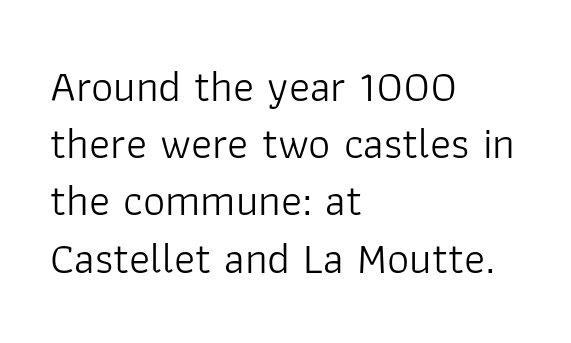
Q: Is the text bold? A: No.
Q: Is the text italic (slanted)? A: No, it is upright.
Q: Is the typeface a serif or a sans-serif typeface? A: Sans-serif.
Q: Is the text underlined? A: No.
Q: How is the paragraph aligned? A: Left-aligned.
Q: Is the spacing between letters normal or unusually wide? A: Normal.
Q: Is the spacing between lines tight, normal or loose? A: Normal.
Q: Width (condensed, normal, or wide)? A: Normal.
Q: Stroke contrast? A: Low.
Q: x-height? A: Medium.
Q: Monospaced? A: No.
